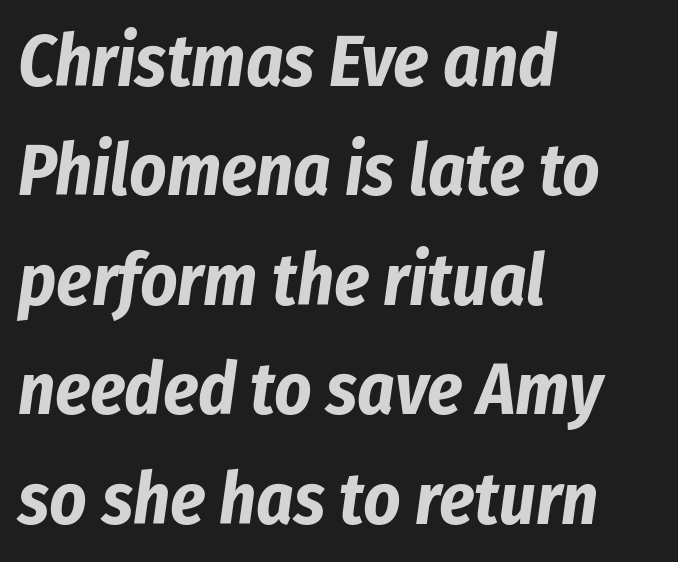
{"italic": "yes", "lean": "right", "slant_degrees": 8, "bold": "yes", "weight": "bold", "width": "condensed", "stroke_contrast": "low", "x_height": "medium", "monospaced": "no", "underline": "no", "align": "left", "line_spacing": "normal", "line_spacing_ratio": 1.52, "letter_spacing": "normal", "letter_spacing_em": 0.0, "glyph_px": 72}
